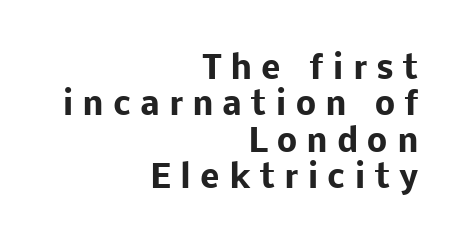
Proportional: the letters do not fall into vertical columns. Only glyphs here, with clear space below each row. In terms of leading, this rendering errs on the cramped side. Someone cranked the tracking dial way up on this one. Summary of weight: heavy, a full bold. A roman cut, with each character standing at attention.
